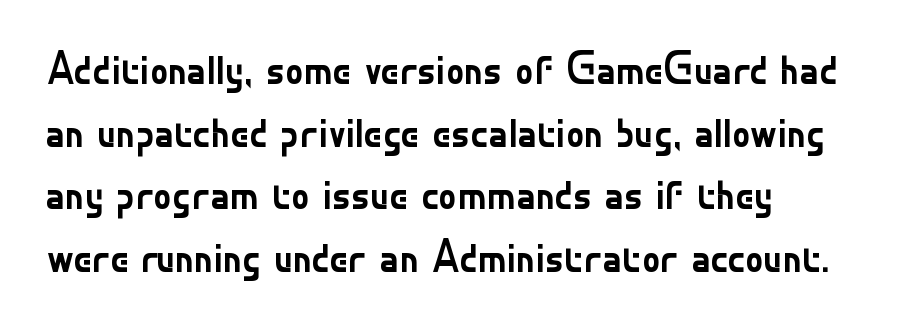
The image shows 46 px regular-weight sans-serif type, upright; set normal line spacing (1.36x), normal letter spacing, not underlined; low stroke contrast and a small x-height.
